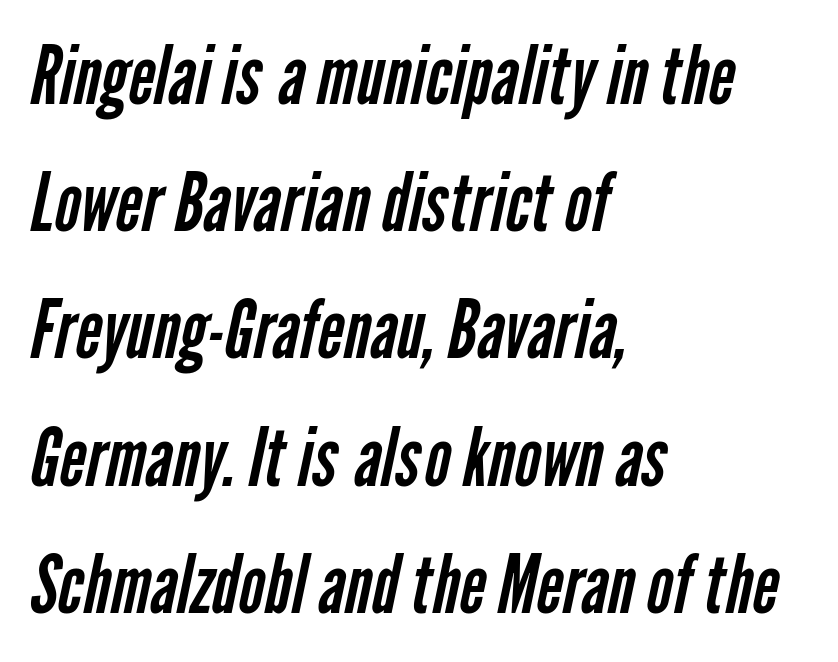
Is the letter spacing exaggerated? No — it looks like the ordinary default. Each new line begins a customary step beneath the previous one. The passage shown is typed in a proportional face where columns would drift. The letters carry no serifs — their stems end cleanly without finishing strokes. The passage shown is not bold in any degree.
